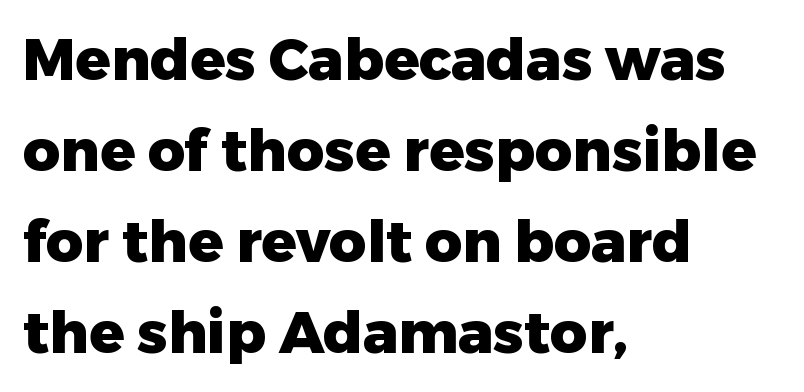
Look at the bottom of the vertical strokes: they stop flat, with no serifs. Does the lettering tilt? It doesn't — this is upright. Unmarked baselines from the first word to the last. Spacing verdict: proportional, widths tailored to each character. Honestly, the letter spacing is just normal — you wouldn't notice it.
